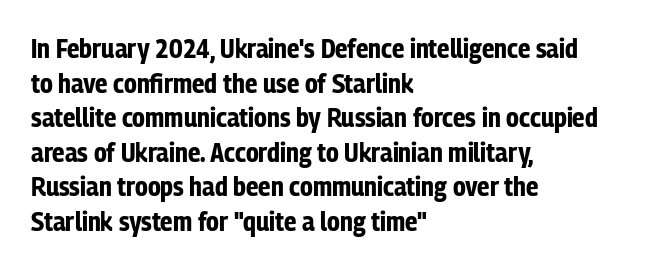
{"italic": "no", "bold": "yes", "underline": "no", "align": "left", "line_spacing": "normal", "line_spacing_ratio": 1.28, "letter_spacing": "normal", "letter_spacing_em": 0.0, "glyph_px": 27}
